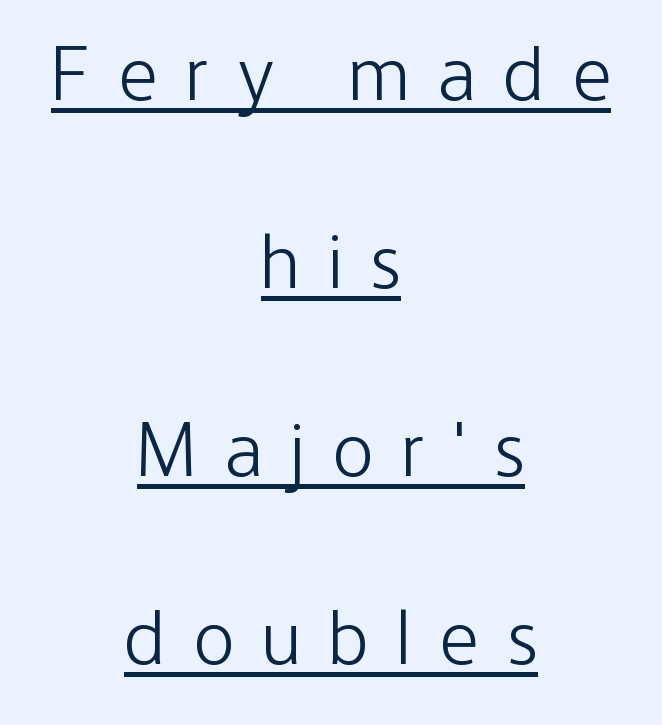
The image shows 77 px light, condensed sans-serif type, upright; set centered, loose line spacing (2.44x), unusually wide letter spacing (+0.37 em), underlined; low stroke contrast and a medium x-height.
